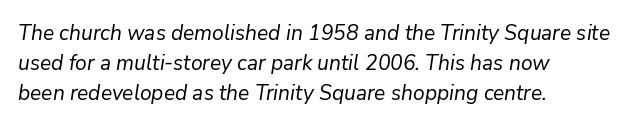
Q: Is the text bold? A: No.
Q: Is the text italic (slanted)? A: Yes, it leans right by about 9 degrees.
Q: Is the text underlined? A: No.
Q: How is the paragraph aligned? A: Left-aligned.
Q: Is the spacing between letters normal or unusually wide? A: Normal.
Q: Is the spacing between lines tight, normal or loose? A: Normal.
